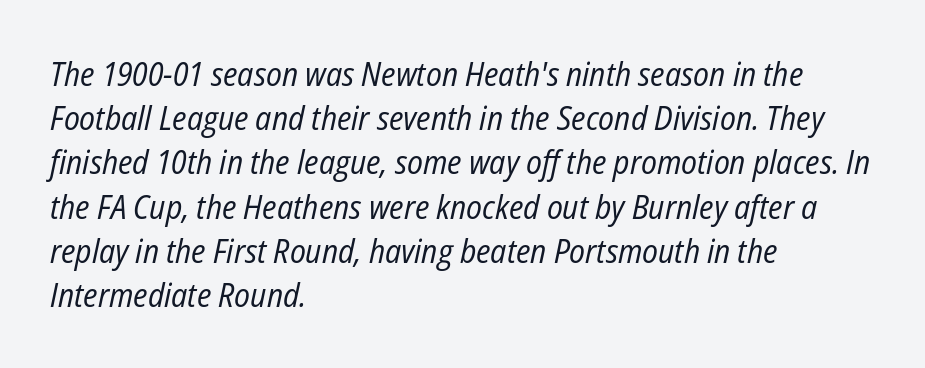
Reading down the block, your eye returns to a fixed left position each line. Compared with ordinary roman type, these characters are visibly tilted. The string is rendered with underlining switched off. The designer left line spacing at the default.
